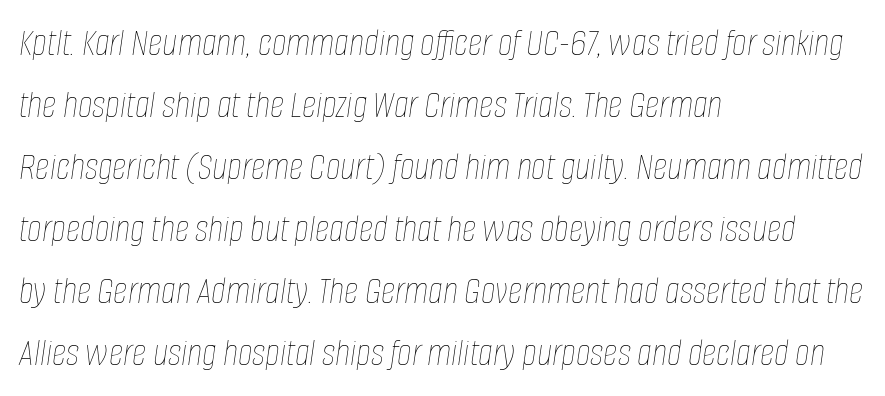
Regarding leading, the lines here are spaced in the standard way. Stem width sits at or under what a default text font uses. This is oblique type, the kind used for emphasis or titles. Plain, unruled lines of type. You could call the tracking neutral — neither tight nor loose.
